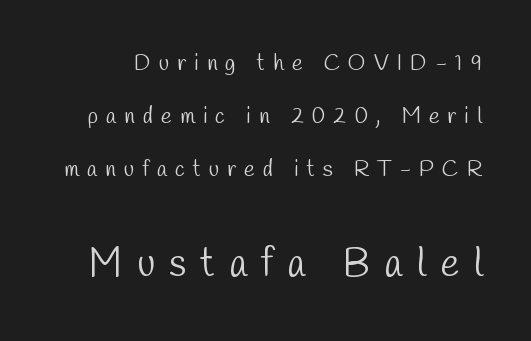
The rendering enlarges the type as you move from the upper chunk to the lower. Only glyphs here, with clear space below each row. A typesetter would call this leading open, well beyond the default. The line texture is sparse and dotted thanks to wide tracking. This reads as an unemphasized weight, regular at the heaviest.
